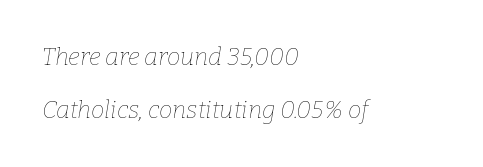
Q: Is the text bold? A: No.
Q: Is the text italic (slanted)? A: Yes, it leans right by about 9 degrees.
Q: Is the text underlined? A: No.
Q: How is the paragraph aligned? A: Left-aligned.
Q: Is the spacing between letters normal or unusually wide? A: Normal.
Q: Is the spacing between lines tight, normal or loose? A: Loose.
